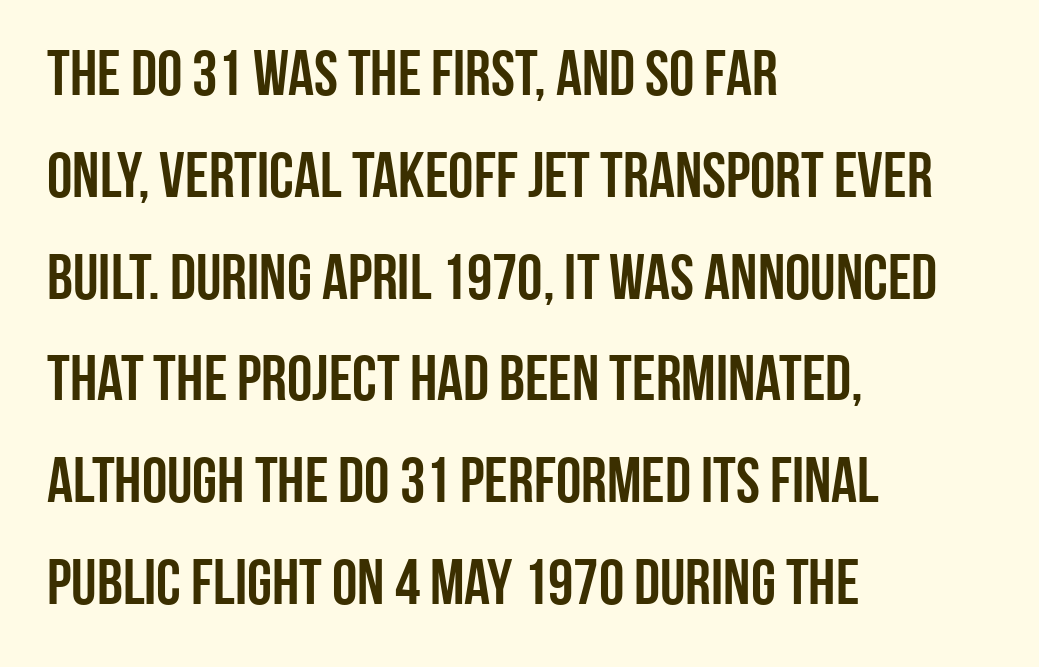
Q: Is the text italic (slanted)? A: No, it is upright.
Q: Is the typeface a serif or a sans-serif typeface? A: Sans-serif.
Q: Is the text underlined? A: No.
Q: How is the paragraph aligned? A: Left-aligned.
Q: Is the spacing between letters normal or unusually wide? A: Normal.
Q: Is the spacing between lines tight, normal or loose? A: Normal.
Q: Width (condensed, normal, or wide)? A: Condensed.
Q: Stroke contrast? A: Low.
Q: x-height? A: Large.
Q: Monospaced? A: No.
